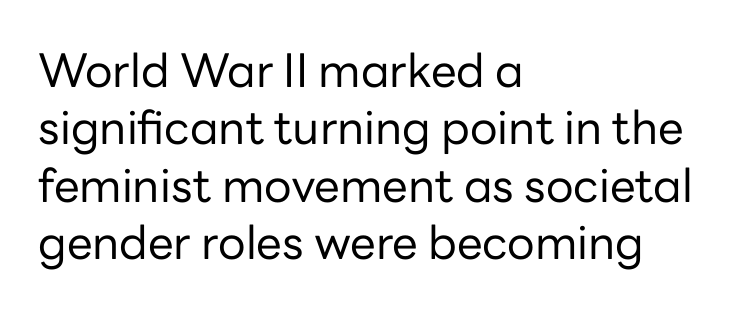
The words here are not underlined. A roman cut, with each character standing at attention. There is no visible air inserted between adjacent glyphs. The type family on display is of the sans-serif kind.
